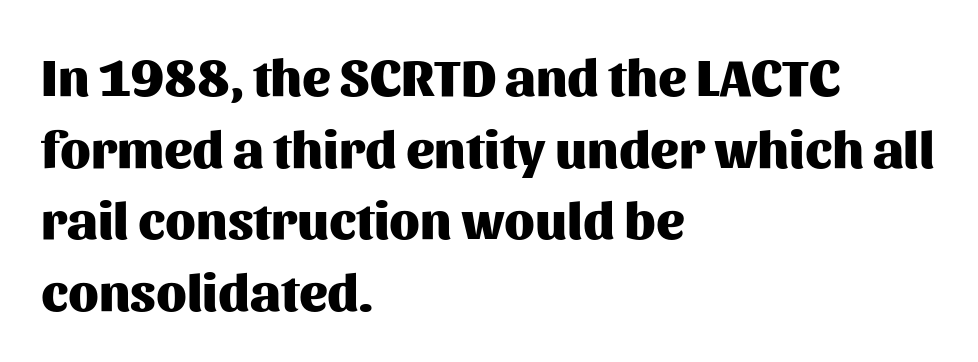
The image shows 53 px heavy sans-serif type, upright; set left-aligned, normal line spacing (1.35x), normal letter spacing, not underlined; medium stroke contrast and a medium x-height.
